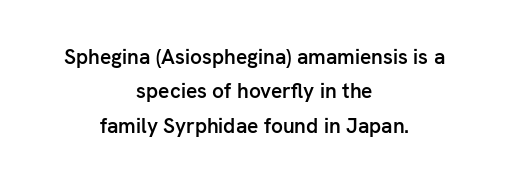
The image shows 21 px text type, upright; set centered, normal line spacing (1.64x), normal letter spacing, not underlined.
